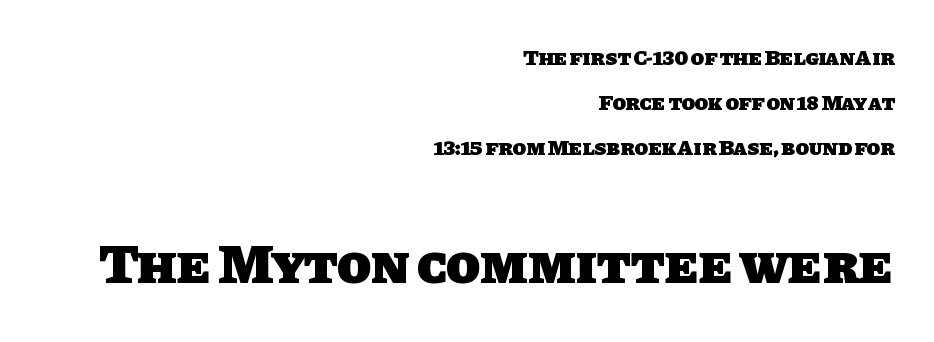
{"serif": "no", "bold": "yes", "weight": "heavy", "width": "normal", "stroke_contrast": "low", "x_height": "large", "monospaced": "no", "underline": "no", "align": "right", "line_spacing": "loose", "line_spacing_ratio": 2.05, "letter_spacing": "normal", "letter_spacing_em": 0.0, "larger_block": "second", "size_ratio": 2.55, "glyph_px": 56}
